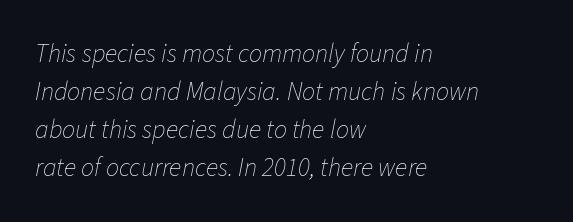
{"italic": "yes", "lean": "right", "slant_degrees": 11, "bold": "no", "underline": "no", "align": "left", "line_spacing": "normal", "line_spacing_ratio": 1.46, "letter_spacing": "normal", "letter_spacing_em": 0.0, "glyph_px": 26}
